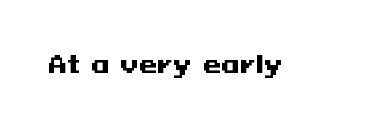
{"italic": "no", "bold": "yes", "underline": "no", "letter_spacing": "normal", "letter_spacing_em": 0.0, "glyph_px": 24}
